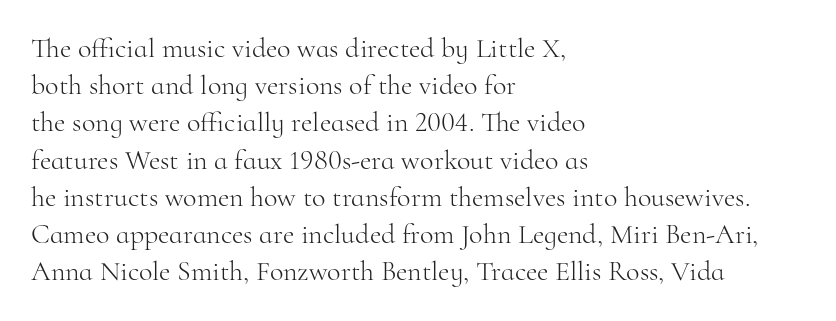
{"serif": "yes", "italic": "no", "bold": "no", "weight": "light", "width": "normal", "stroke_contrast": "high", "x_height": "small", "monospaced": "no", "underline": "no", "align": "left", "line_spacing": "normal", "line_spacing_ratio": 1.33, "letter_spacing": "normal", "letter_spacing_em": 0.0, "glyph_px": 28}
